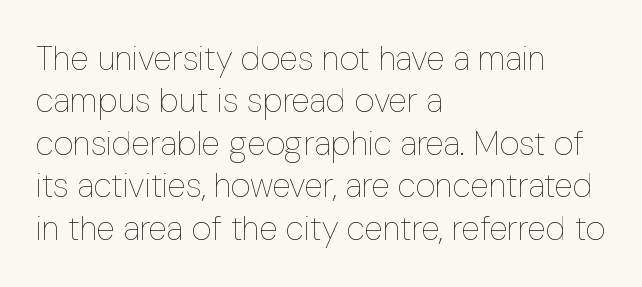
{"italic": "no", "bold": "no", "weight": "thin", "width": "condensed", "stroke_contrast": "low", "x_height": "medium", "monospaced": "no", "underline": "no", "align": "left", "line_spacing": "normal", "line_spacing_ratio": 1.25, "letter_spacing": "normal", "letter_spacing_em": 0.0, "glyph_px": 34}
